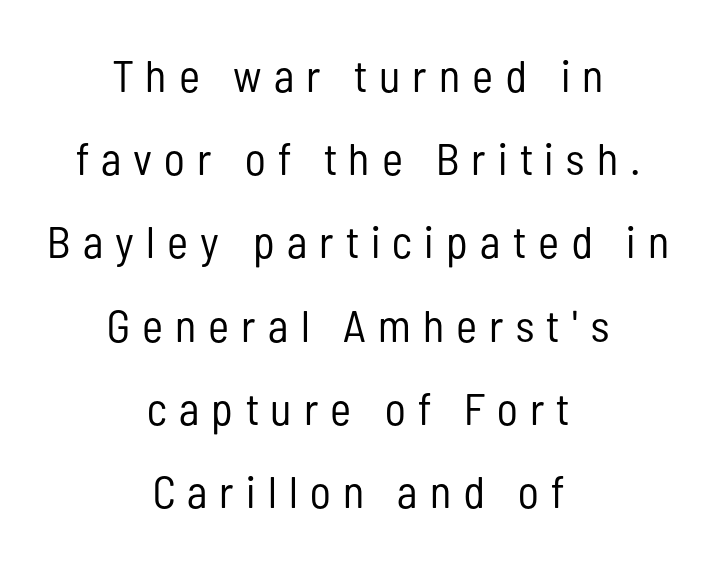
Q: Is the text bold? A: No.
Q: Is the text italic (slanted)? A: No, it is upright.
Q: Is the typeface a serif or a sans-serif typeface? A: Sans-serif.
Q: Is the text underlined? A: No.
Q: How is the paragraph aligned? A: Centered.
Q: Is the spacing between letters normal or unusually wide? A: Unusually wide.
Q: Width (condensed, normal, or wide)? A: Condensed.
Q: Stroke contrast? A: Low.
Q: x-height? A: Medium.
Q: Monospaced? A: No.
